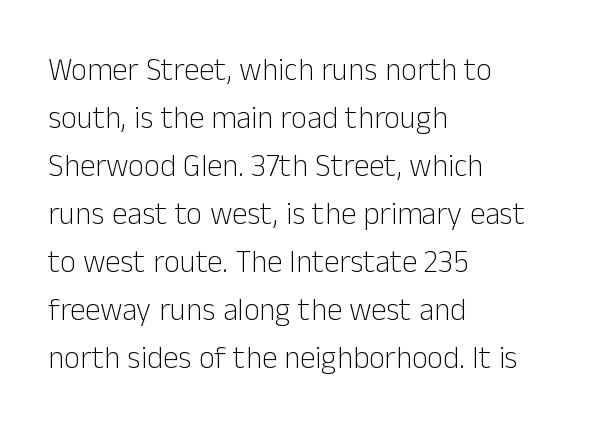
{"serif": "no", "italic": "no", "bold": "no", "weight": "light", "width": "normal", "stroke_contrast": "low", "x_height": "medium", "monospaced": "no", "underline": "no", "align": "left", "line_spacing": "normal", "line_spacing_ratio": 1.55, "letter_spacing": "normal", "letter_spacing_em": 0.0, "glyph_px": 31}
